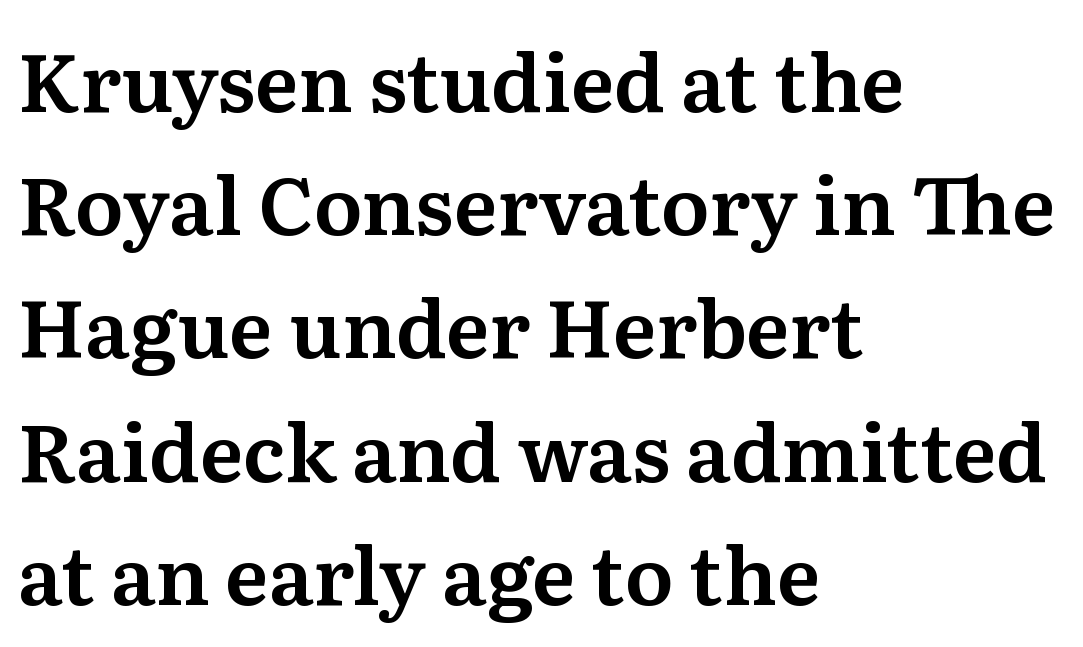
{"serif": "yes", "italic": "no", "width": "normal", "stroke_contrast": "medium", "x_height": "medium", "monospaced": "no", "underline": "no", "align": "left", "line_spacing": "normal", "line_spacing_ratio": 1.54, "letter_spacing": "normal", "letter_spacing_em": 0.0, "glyph_px": 80}
